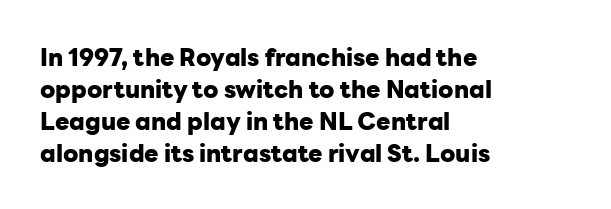
{"italic": "no", "bold": "yes", "underline": "no", "align": "left", "line_spacing": "normal", "line_spacing_ratio": 1.33, "letter_spacing": "normal", "letter_spacing_em": 0.0, "glyph_px": 24}
